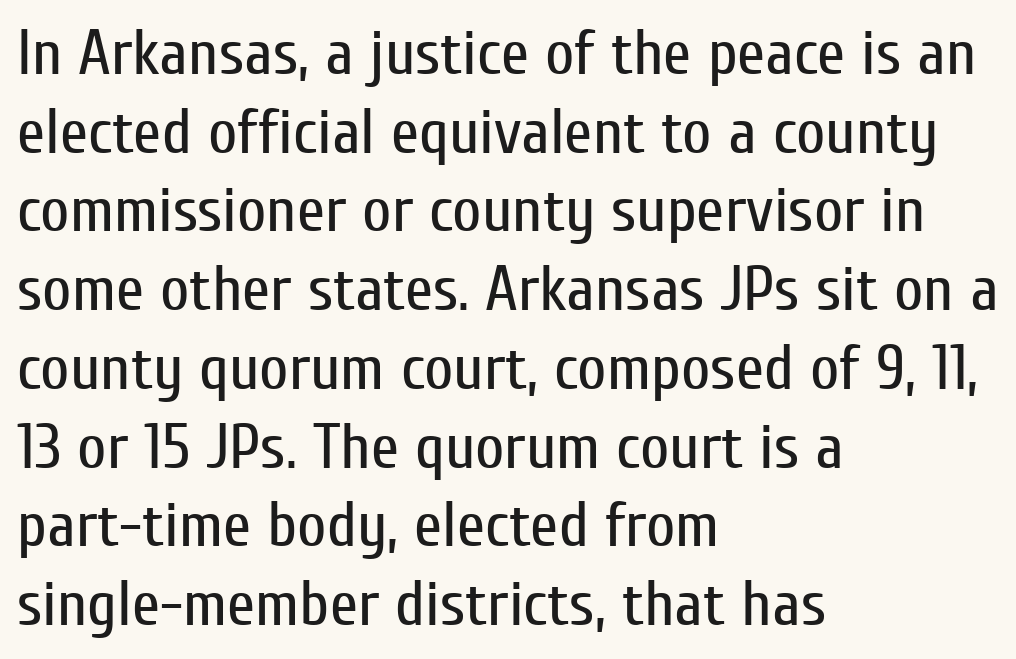
These lines stack with their left ends in a neat column. The space directly below the letters is spotless. The letterforms sit shoulder to shoulder at normal distance. Think standard paragraph weight, or any step lighter than that.
